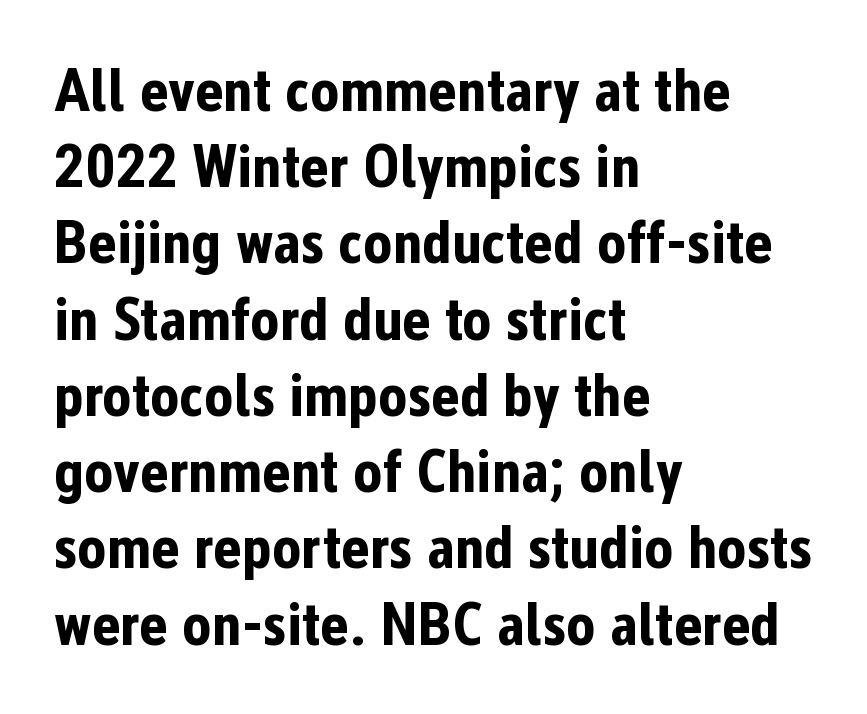
{"serif": "no", "italic": "no", "bold": "yes", "weight": "bold", "width": "condensed", "stroke_contrast": "low", "x_height": "medium", "monospaced": "no", "underline": "no", "align": "left", "line_spacing": "normal", "line_spacing_ratio": 1.25, "letter_spacing": "normal", "letter_spacing_em": 0.0, "glyph_px": 61}
